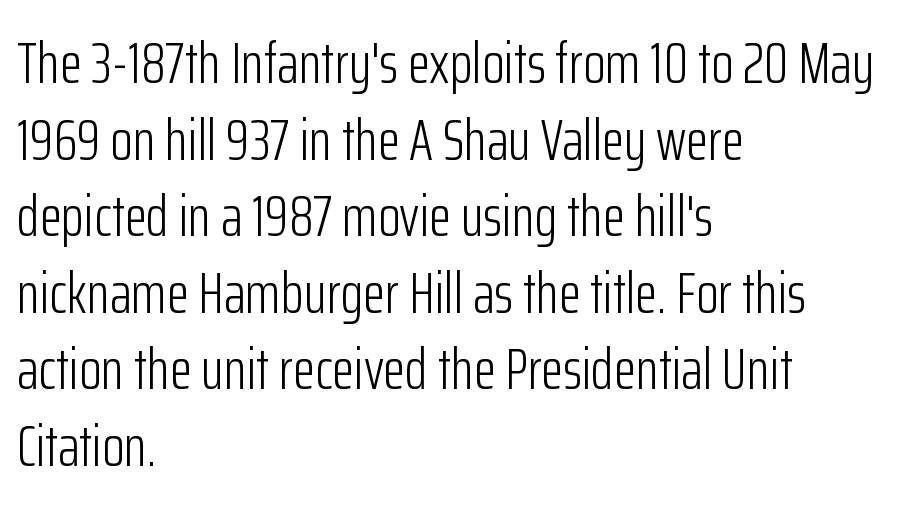
The image shows 58 px light, condensed sans-serif type, upright; set left-aligned, normal line spacing (1.32x), normal letter spacing, not underlined; low stroke contrast and a medium x-height.
